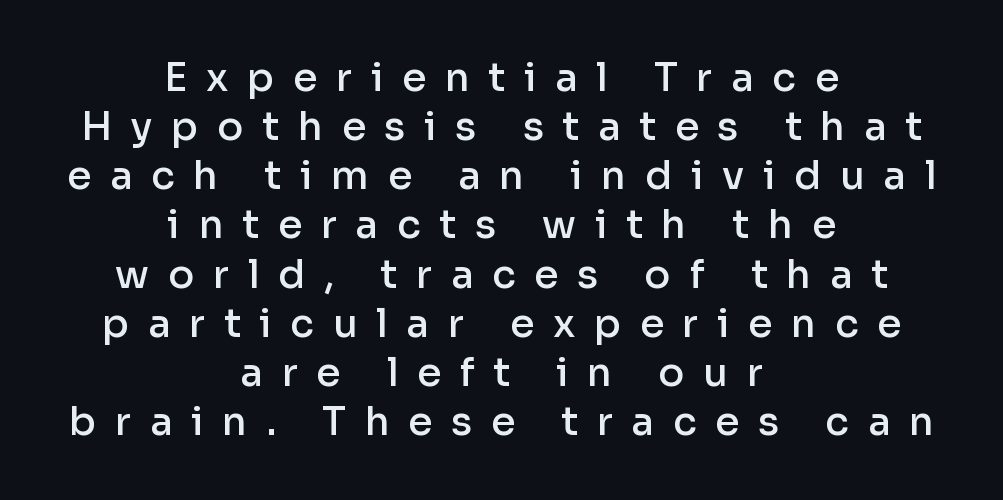
The vertical gap from one line to the next is medium. Short note: letters widely spaced. Ordinary non-slanted type is in use. How heavy is the stroke? Medium-heavy — a semibold, shy of bold. Every row of glyphs is offset so its center matches the block's center. A clean baseline with only descenders dipping below it.
